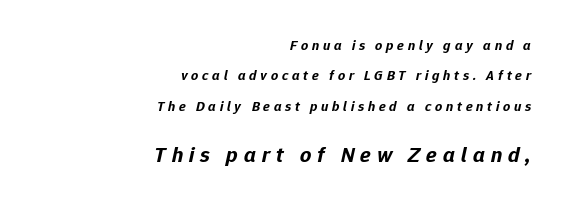
The image shows 22 px bold type, italic (leaning right); set right-aligned, loose line spacing (2.17x), unusually wide letter spacing (+0.27 em), not underlined; the second (bottom) block is 1.57x larger.
